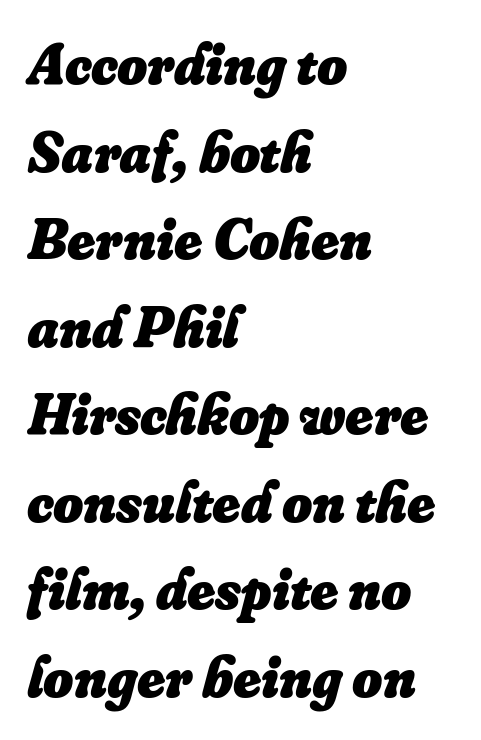
Q: Is the text bold? A: Yes.
Q: Is the text italic (slanted)? A: Yes, it leans right by about 16 degrees.
Q: Is the text underlined? A: No.
Q: How is the paragraph aligned? A: Left-aligned.
Q: Is the spacing between letters normal or unusually wide? A: Normal.
Q: Is the spacing between lines tight, normal or loose? A: Normal.
Q: Width (condensed, normal, or wide)? A: Normal.
Q: Stroke contrast? A: Low.
Q: x-height? A: Small.
Q: Monospaced? A: No.
